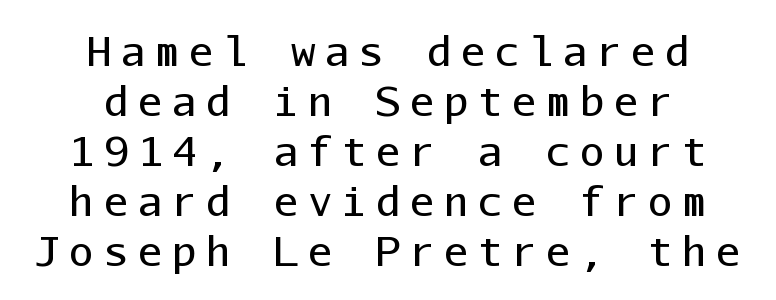
The image shows 41 px regular-weight sans-serif type, upright, monospaced; set centered, line spacing 1.22x, unusually wide letter spacing (+0.23 em), not underlined; low stroke contrast and a medium x-height.
